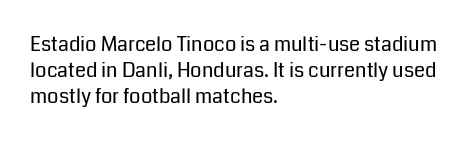
Where is the straight margin? On the left. This sample keeps an unexceptional amount of space between lines. The typesetting does not lean heavy: it is not bold. The gaps between neighbouring characters are ordinary and unremarkable. A clean baseline with only descenders dipping below it.
